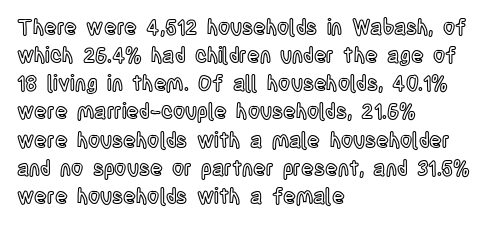
The image shows 21 px text type, upright; set left-aligned, normal line spacing (1.34x), normal letter spacing, not underlined.
